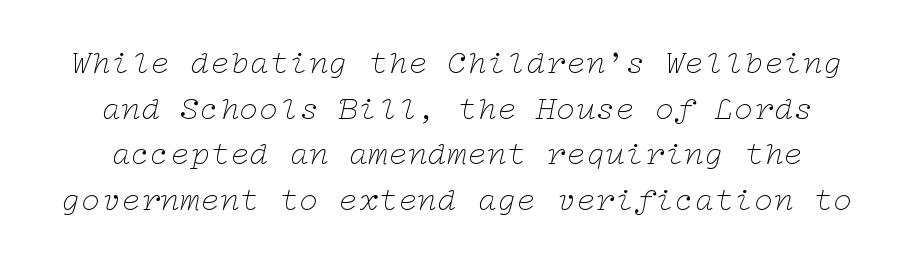
Q: Is the text bold? A: No.
Q: Is the text italic (slanted)? A: Yes, it leans right by about 12 degrees.
Q: Is the typeface a serif or a sans-serif typeface? A: Serif.
Q: Is the text underlined? A: No.
Q: How is the paragraph aligned? A: Centered.
Q: Is the spacing between letters normal or unusually wide? A: Normal.
Q: Is the spacing between lines tight, normal or loose? A: Normal.
Q: Width (condensed, normal, or wide)? A: Wide.
Q: Stroke contrast? A: Low.
Q: x-height? A: Medium.
